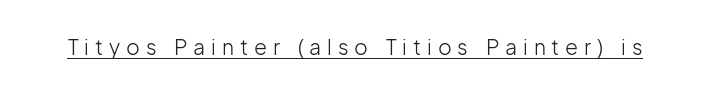
The image shows 21 px text type, upright; set unusually wide letter spacing (+0.28 em), underlined.
